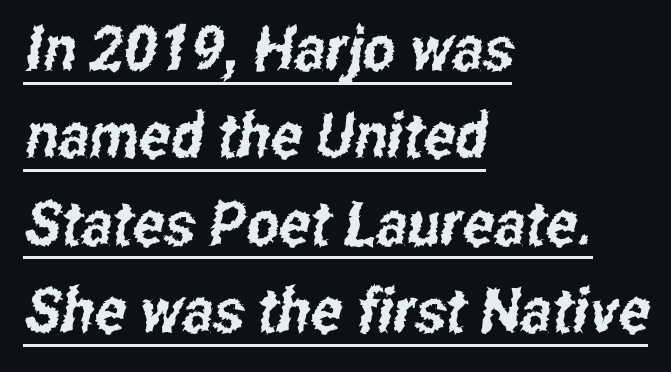
Q: Is the typeface a serif or a sans-serif typeface? A: Sans-serif.
Q: Is the text underlined? A: Yes.
Q: How is the paragraph aligned? A: Left-aligned.
Q: Is the spacing between letters normal or unusually wide? A: Normal.
Q: Is the spacing between lines tight, normal or loose? A: Normal.
Q: Width (condensed, normal, or wide)? A: Condensed.
Q: Stroke contrast? A: Low.
Q: x-height? A: Medium.
Q: Monospaced? A: No.
